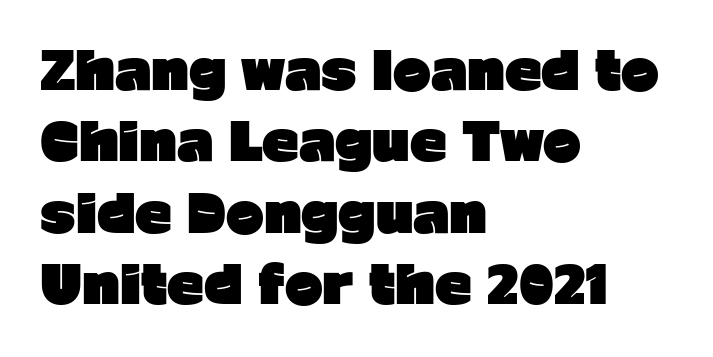
The image shows 51 px heavy sans-serif type, upright; set left-aligned, normal line spacing (1.4x), normal letter spacing, not underlined; low stroke contrast and a medium x-height.
